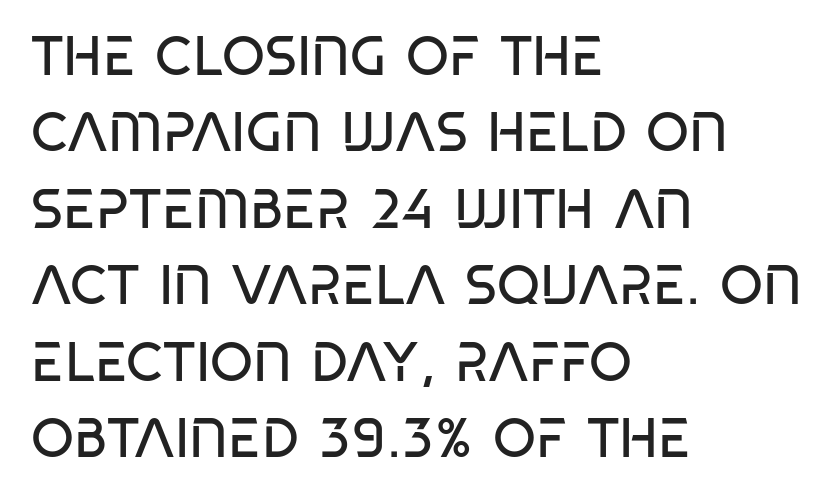
The image shows 55 px regular-weight, condensed sans-serif type, upright; set left-aligned, normal line spacing (1.39x), normal letter spacing, not underlined; low stroke contrast and a large x-height.
